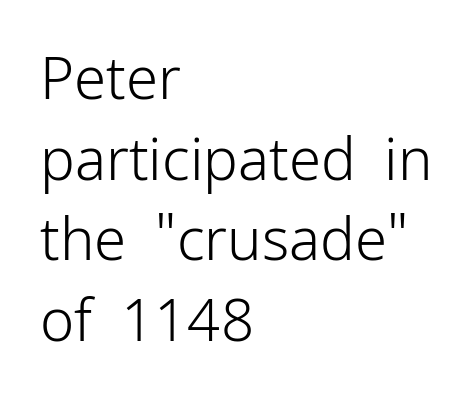
Tracking value appears to be zero — textbook default spacing. No extra ink here — the face is not bold. Is this a fixed-width face? No — the glyphs have proportional, varying widths. The line-height multiplier appears to be the usual default. Nope, no serifs anywhere on these letters. Descenders hang freely into open space.
